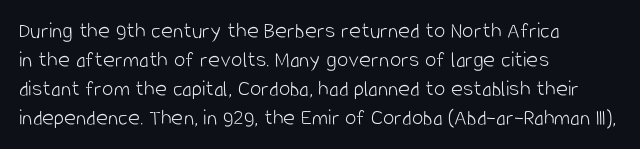
{"italic": "no", "bold": "no", "underline": "no", "align": "left", "line_spacing": "normal", "line_spacing_ratio": 1.26, "letter_spacing": "normal", "letter_spacing_em": 0.0, "glyph_px": 23}
